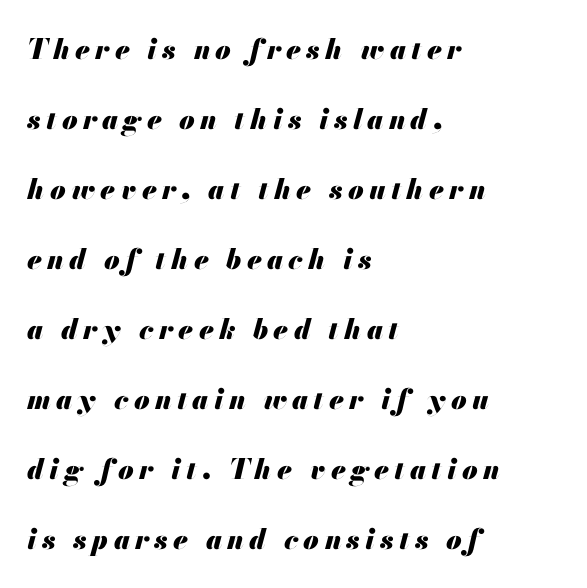
Q: Is the text bold? A: Yes.
Q: Is the text italic (slanted)? A: Yes, it leans right by about 13 degrees.
Q: Is the text underlined? A: No.
Q: How is the paragraph aligned? A: Left-aligned.
Q: Is the spacing between lines tight, normal or loose? A: Loose.
Q: Width (condensed, normal, or wide)? A: Normal.
Q: Stroke contrast? A: Medium.
Q: x-height? A: Small.
Q: Monospaced? A: No.
